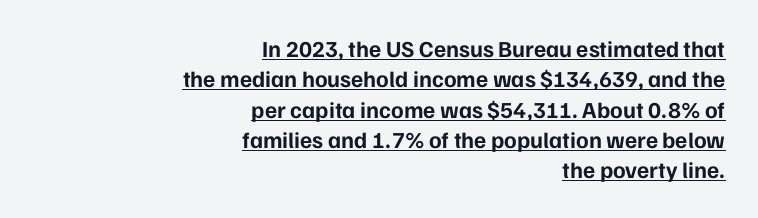
The image shows 23 px bold type, upright; set right-aligned, normal line spacing (1.32x), normal letter spacing, underlined.
